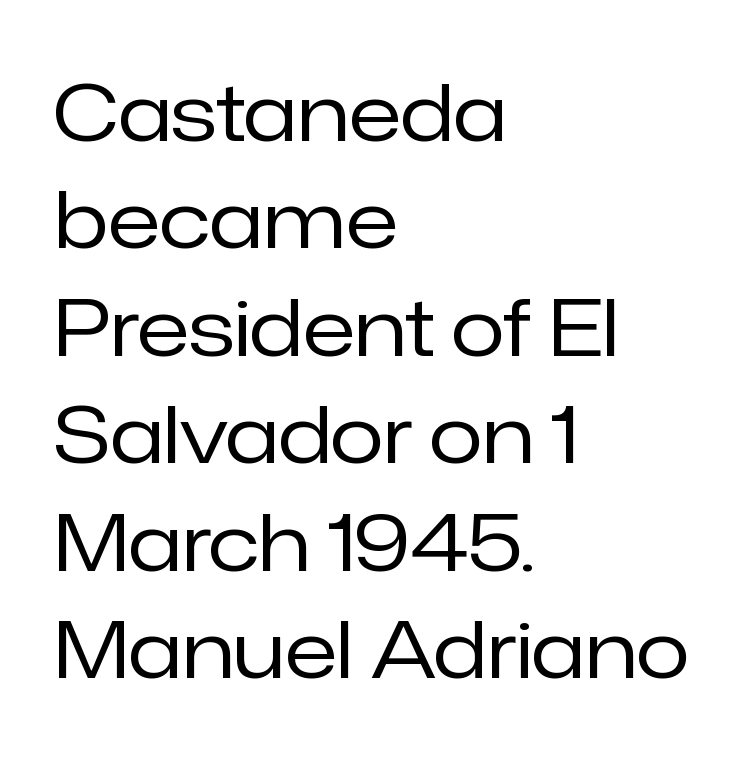
Evenly set lines give the paragraph a standard silhouette. Summary of weight: not heavy and not bold. Compared with typical body copy, the letter spacing here is the same. Nope, not italic — everything's standing straight. Glance below the letters and you will spot only blank space.
